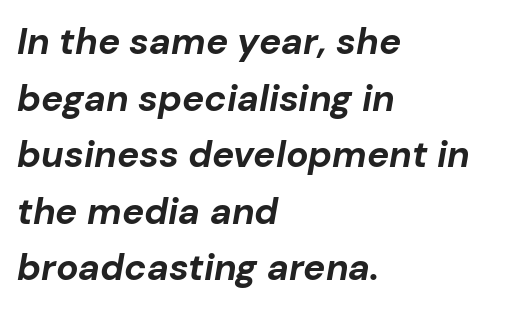
The image shows 37 px bold type, italic (leaning right); set left-aligned, normal line spacing (1.53x), normal letter spacing, not underlined; low stroke contrast and a medium x-height.
